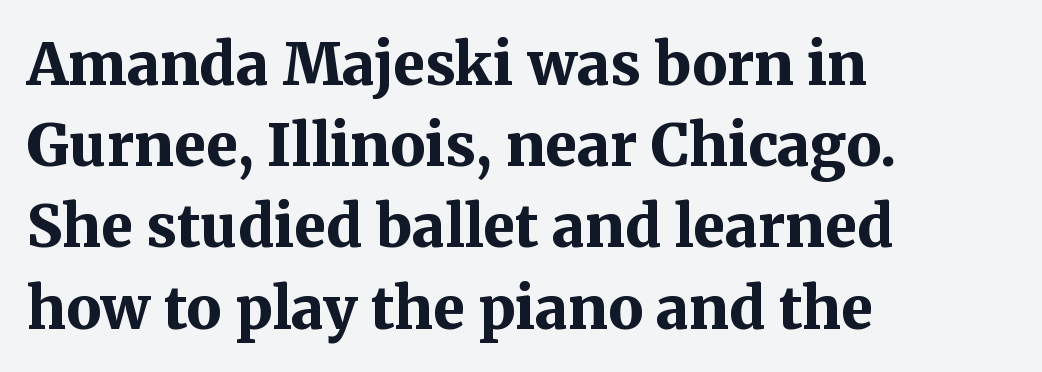
The image shows 58 px bold serif type, upright; set left-aligned, normal line spacing (1.4x), normal letter spacing, not underlined; medium stroke contrast and a medium x-height.
